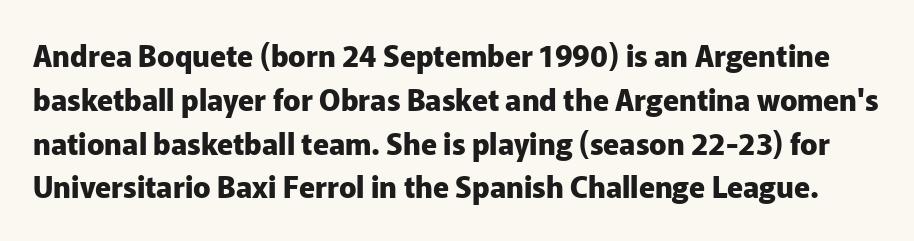
Q: Is the text bold? A: Yes.
Q: Is the text italic (slanted)? A: No, it is upright.
Q: Is the typeface a serif or a sans-serif typeface? A: Sans-serif.
Q: Is the text underlined? A: No.
Q: Is the spacing between letters normal or unusually wide? A: Normal.
Q: Is the spacing between lines tight, normal or loose? A: Normal.
Q: Width (condensed, normal, or wide)? A: Normal.
Q: Stroke contrast? A: Low.
Q: x-height? A: Medium.
Q: Monospaced? A: No.
